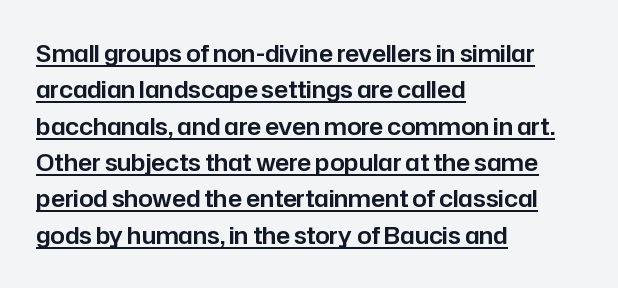
The image shows 23 px text type, upright; set left-aligned, normal line spacing (1.58x), normal letter spacing, underlined.
